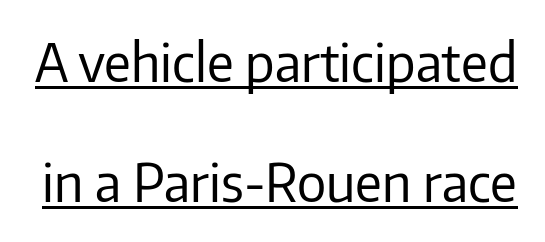
Observe the ordinary spacing: letters are neighbours, not strangers. Proportional: the letters do not fall into vertical columns. Ascenders rise straight up at ninety degrees. Looks like someone drew a line under every word here. Is this a sans? Yes — the strokes have no serifs.
